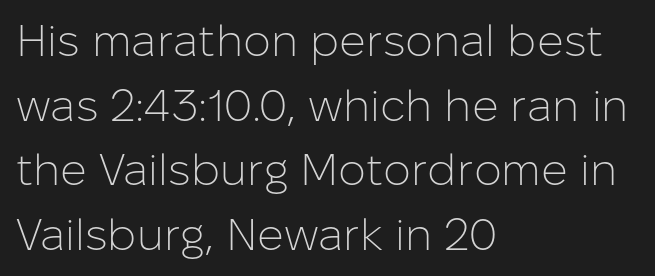
{"serif": "no", "italic": "no", "bold": "no", "weight": "light", "width": "normal", "stroke_contrast": "low", "x_height": "medium", "monospaced": "no", "underline": "no", "align": "left", "line_spacing": "normal", "line_spacing_ratio": 1.47, "letter_spacing": "normal", "letter_spacing_em": 0.0, "glyph_px": 44}
